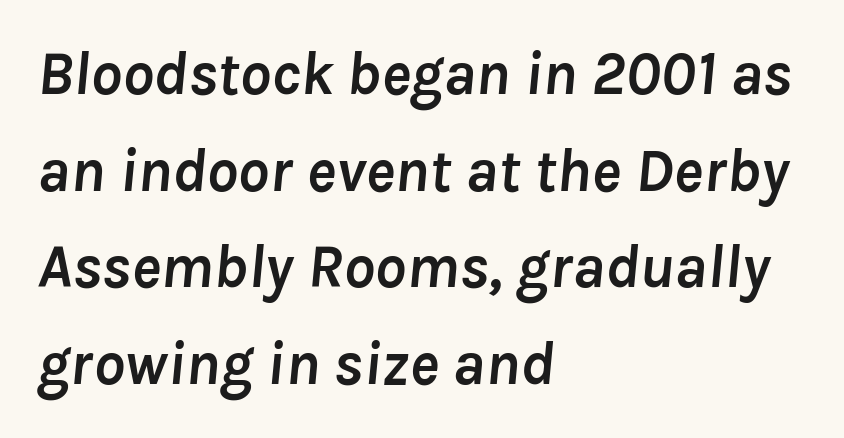
Q: Is the text bold? A: Yes.
Q: Is the text italic (slanted)? A: Yes, it leans right by about 8 degrees.
Q: Is the text underlined? A: No.
Q: How is the paragraph aligned? A: Left-aligned.
Q: Is the spacing between letters normal or unusually wide? A: Normal.
Q: Is the spacing between lines tight, normal or loose? A: Normal.
Q: Width (condensed, normal, or wide)? A: Normal.
Q: Stroke contrast? A: Low.
Q: x-height? A: Medium.
Q: Monospaced? A: No.
